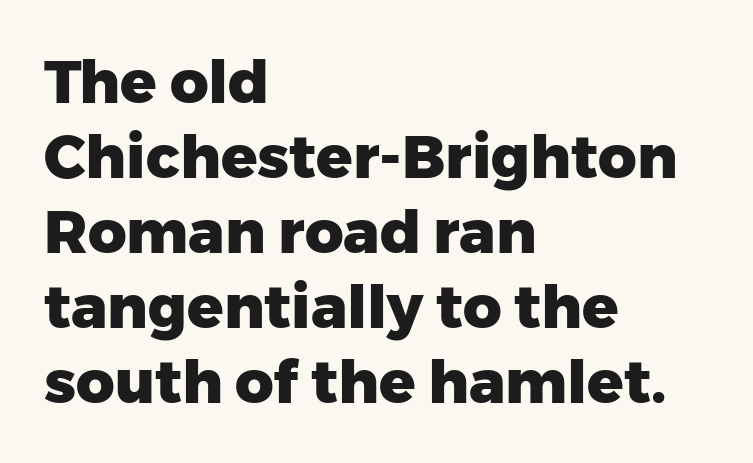
Underline: absent. Proportional: the letters do not fall into vertical columns. Emphasis by weight is at full strength: bold. Casual observation: everything's shoved over to the left.
